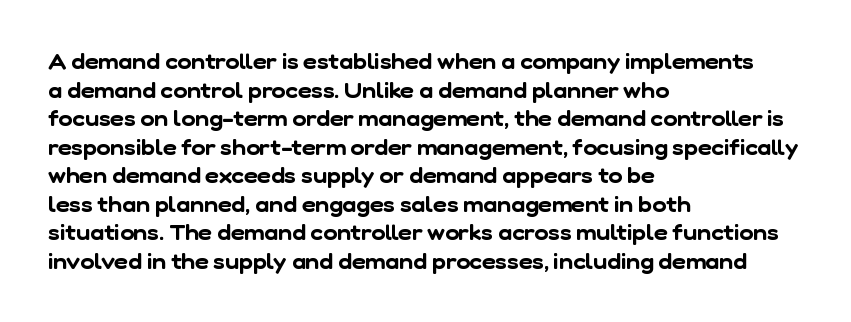
If you drew a ruler down the left edge, every line would touch it. Lines of text with bare space underneath. Regarding leading, the lines here are spaced in the standard way. Standard letterfit; no display-style spreading of the glyphs.
